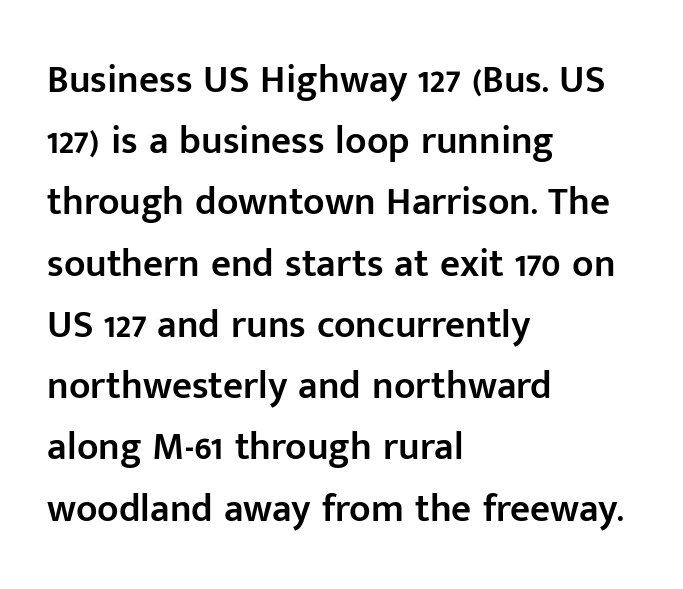
The image shows 39 px semibold sans-serif type, upright; set left-aligned, normal line spacing (1.57x), normal letter spacing, not underlined; low stroke contrast and a medium x-height.
